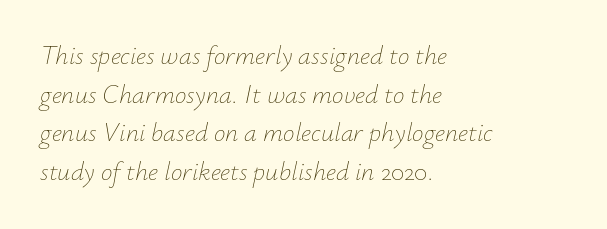
Q: Is the text bold? A: No.
Q: Is the text italic (slanted)? A: Yes, it leans right by about 12 degrees.
Q: Is the text underlined? A: No.
Q: How is the paragraph aligned? A: Left-aligned.
Q: Is the spacing between letters normal or unusually wide? A: Normal.
Q: Is the spacing between lines tight, normal or loose? A: Normal.
